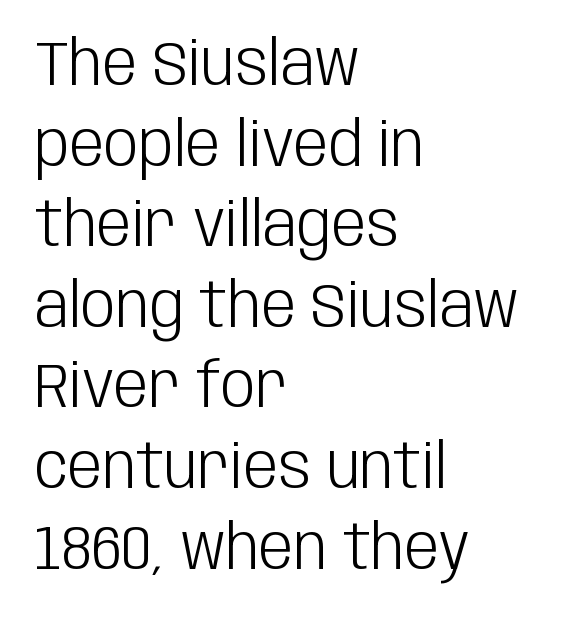
{"serif": "no", "italic": "no", "bold": "no", "weight": "light", "width": "condensed", "stroke_contrast": "low", "x_height": "large", "monospaced": "no", "underline": "no", "align": "left", "line_spacing": "normal", "line_spacing_ratio": 1.3, "letter_spacing": "normal", "letter_spacing_em": 0.0, "glyph_px": 62}
